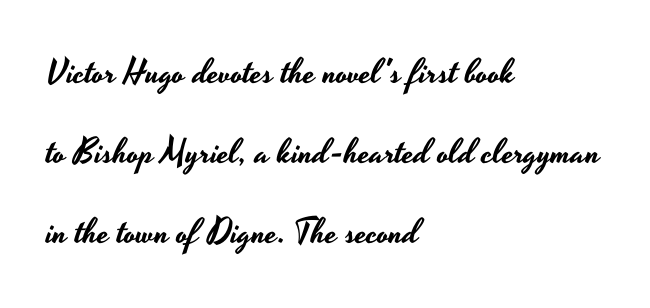
Q: Is the text italic (slanted)? A: Yes.
Q: Is the typeface a serif or a sans-serif typeface? A: Sans-serif.
Q: Is the text underlined? A: No.
Q: How is the paragraph aligned? A: Left-aligned.
Q: Is the spacing between letters normal or unusually wide? A: Normal.
Q: Is the spacing between lines tight, normal or loose? A: Loose.
Q: Width (condensed, normal, or wide)? A: Wide.
Q: Stroke contrast? A: Low.
Q: x-height? A: Small.
Q: Monospaced? A: No.
